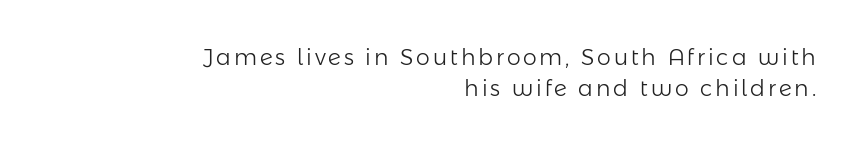
{"italic": "no", "bold": "no", "underline": "no", "align": "right", "line_spacing": "normal", "line_spacing_ratio": 1.41, "glyph_px": 22}
